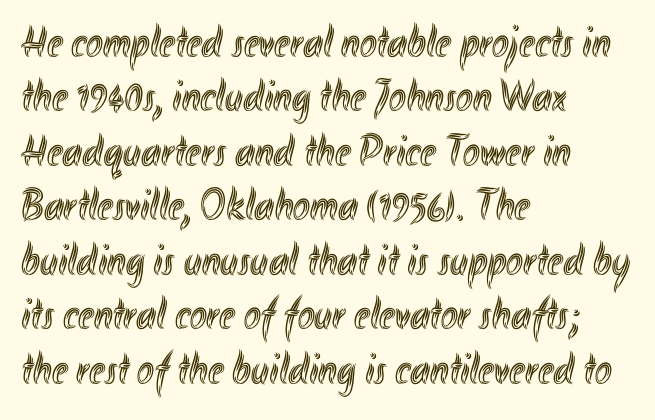
Q: Is the text italic (slanted)? A: Yes.
Q: Is the text underlined? A: No.
Q: How is the paragraph aligned? A: Left-aligned.
Q: Is the spacing between letters normal or unusually wide? A: Normal.
Q: Width (condensed, normal, or wide)? A: Condensed.
Q: x-height? A: Small.
Q: Monospaced? A: No.
